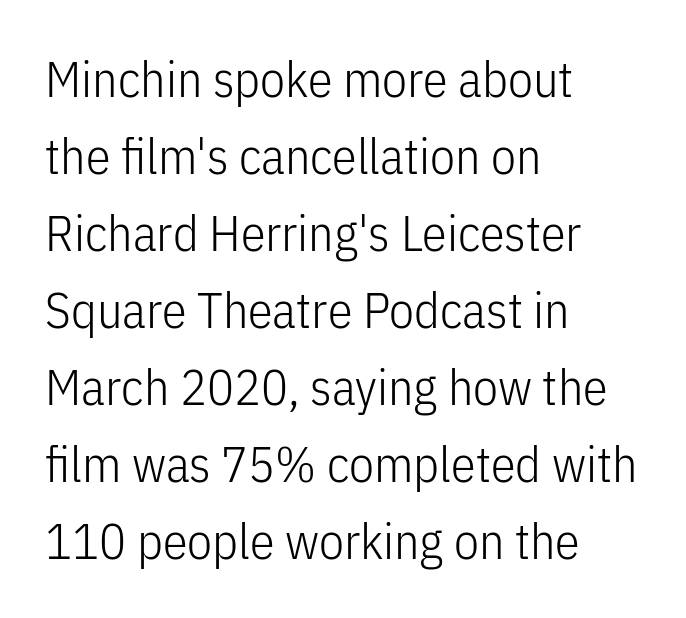
Each line starts at the same left margin while the right side varies. Baseline-to-baseline distance is the conventional proportion of letter height. Spacing verdict: proportional, widths tailored to each character. The zone under the glyphs is completely vacant. Short note: letters normally spaced.
